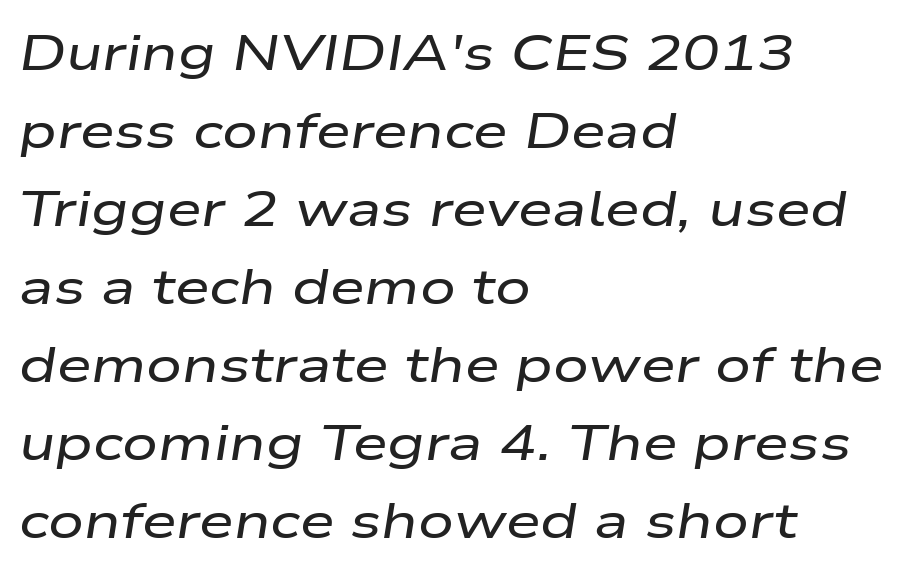
Italic: yes, the glyphs are oblique. The rendering keeps characters at their native spacing. These lines are rendered in a variable-pitch font. The strip under each line holds only bare page. The ragged edge is on the right, which tells us the setting is flush left. Baseline-to-baseline distance is the conventional proportion of letter height.
